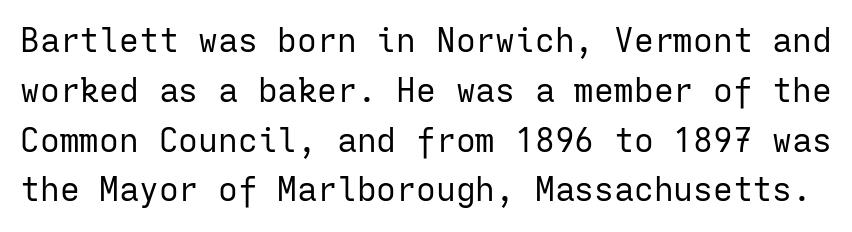
Q: Is the text bold? A: No.
Q: Is the text italic (slanted)? A: No, it is upright.
Q: Is the typeface a serif or a sans-serif typeface? A: Sans-serif.
Q: Is the text underlined? A: No.
Q: Is the spacing between letters normal or unusually wide? A: Normal.
Q: Is the spacing between lines tight, normal or loose? A: Normal.
Q: Width (condensed, normal, or wide)? A: Normal.
Q: Stroke contrast? A: Low.
Q: x-height? A: Medium.
Q: Monospaced? A: Yes.
